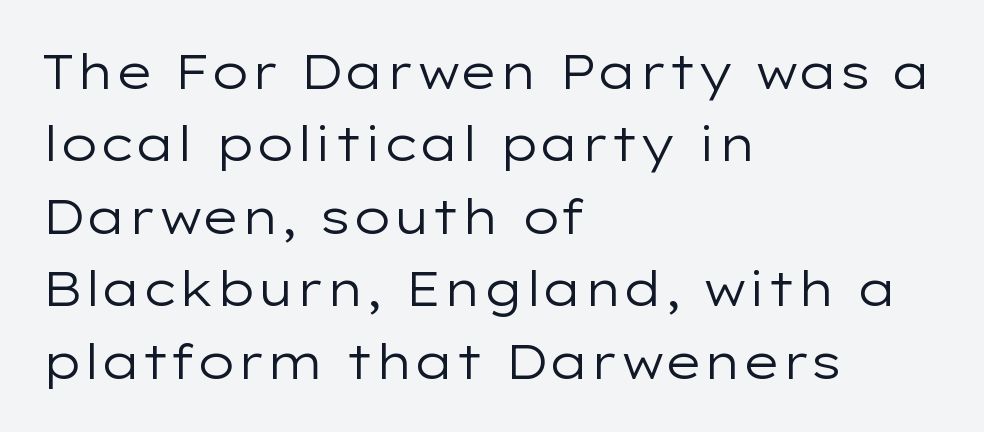
Q: Is the text bold? A: No.
Q: Is the text italic (slanted)? A: No, it is upright.
Q: Is the typeface a serif or a sans-serif typeface? A: Sans-serif.
Q: Is the text underlined? A: No.
Q: How is the paragraph aligned? A: Left-aligned.
Q: Is the spacing between letters normal or unusually wide? A: Normal.
Q: Is the spacing between lines tight, normal or loose? A: Normal.
Q: Width (condensed, normal, or wide)? A: Wide.
Q: Stroke contrast? A: Low.
Q: x-height? A: Medium.
Q: Monospaced? A: No.
